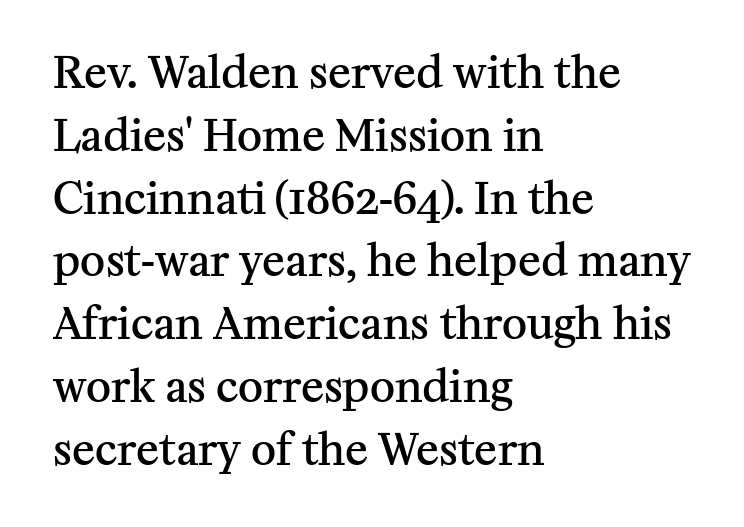
The image shows 43 px semibold serif type, upright; set left-aligned, normal line spacing (1.46x), normal letter spacing, not underlined; medium stroke contrast and a medium x-height.
